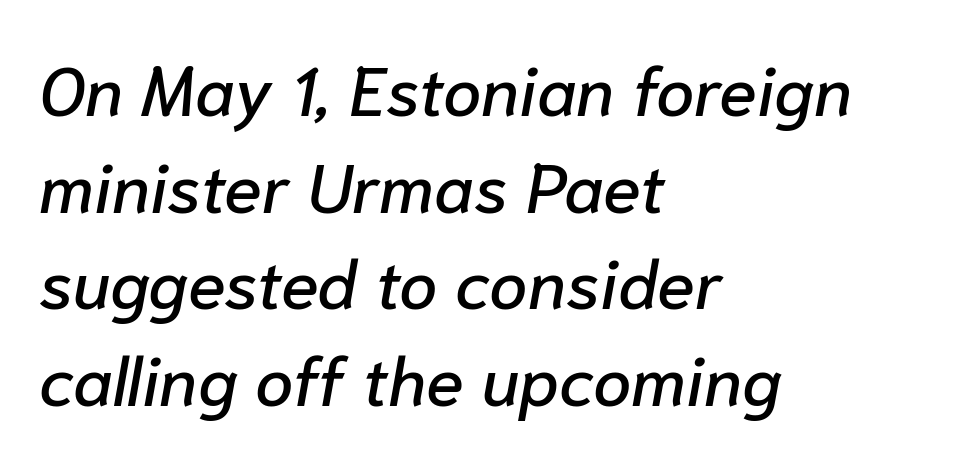
{"italic": "yes", "lean": "right", "slant_degrees": 10, "width": "normal", "stroke_contrast": "low", "x_height": "medium", "monospaced": "no", "underline": "no", "align": "left", "line_spacing": "normal", "line_spacing_ratio": 1.4, "letter_spacing": "normal", "letter_spacing_em": 0.0, "glyph_px": 69}
